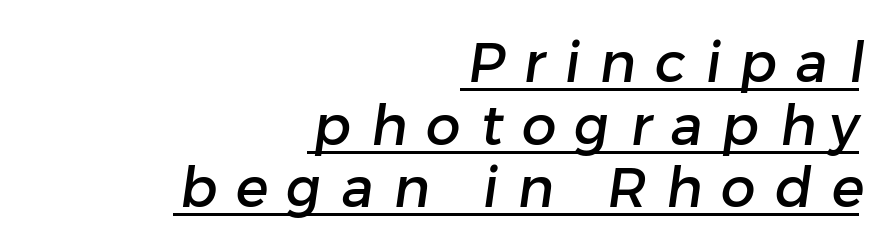
The image shows 55 px sans-serif type; set right-aligned, tight line spacing (1.14x), unusually wide letter spacing (+0.35 em), underlined; low stroke contrast and a medium x-height.
